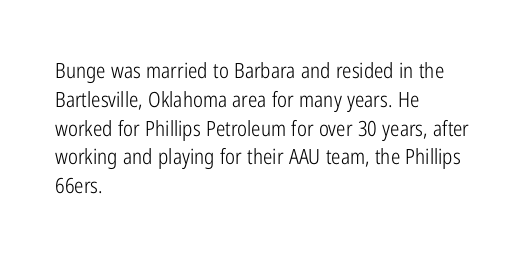
Each new line begins a customary step beneath the previous one. Stems here are at most as thick as an everyday book face. Words appear dense and cohesive because spacing is normal. Descenders hang freely into open space. The axis of the letterforms is exactly vertical.
